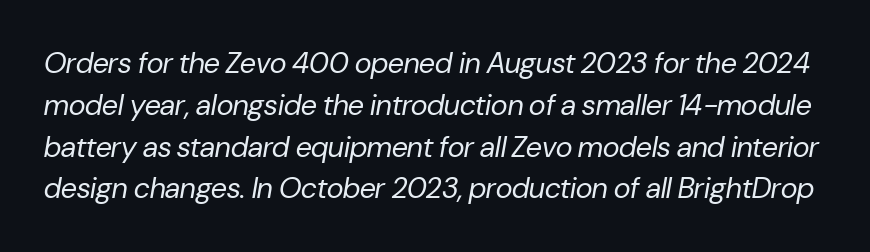
The image shows 29 px regular-weight type, italic (leaning right); set normal line spacing (1.44x), normal letter spacing, not underlined; low stroke contrast and a medium x-height.
